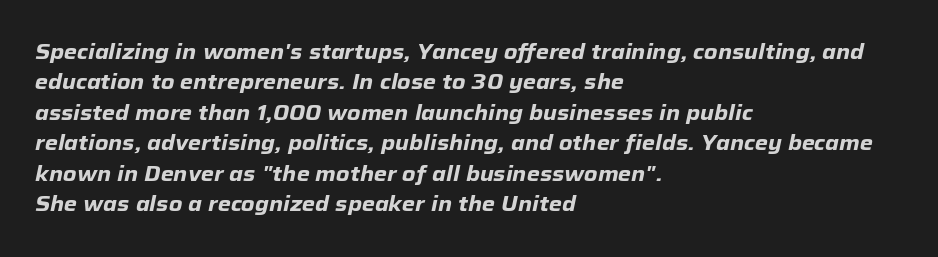
The image shows 21 px bold type, italic (leaning right); set left-aligned, normal line spacing (1.45x), normal letter spacing, not underlined.
